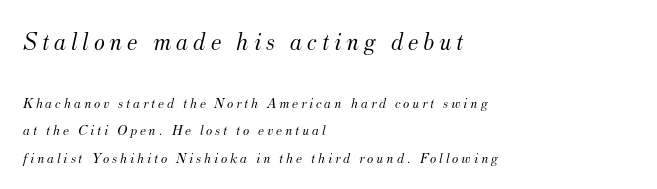
{"italic": "yes", "lean": "right", "slant_degrees": 12, "bold": "no", "underline": "no", "align": "left", "line_spacing_ratio": 1.84, "larger_block": "first", "size_ratio": 1.73, "glyph_px": 26}
